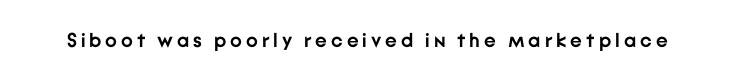
The image shows 20 px bold type, upright; set unusually wide letter spacing (+0.2 em), not underlined.
